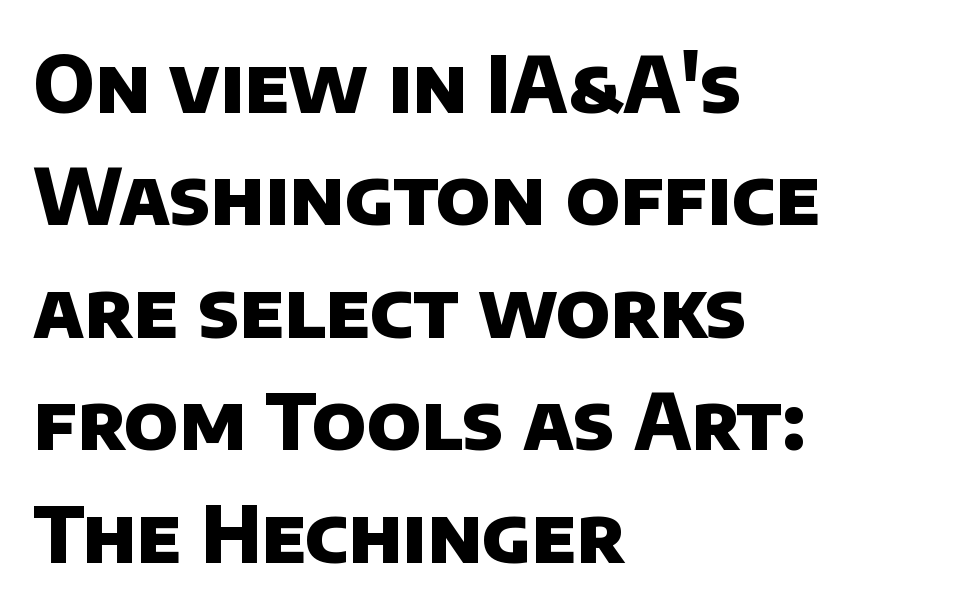
The image shows 77 px heavy sans-serif type; set left-aligned, normal line spacing (1.46x), normal letter spacing, not underlined; low stroke contrast and a large x-height.
